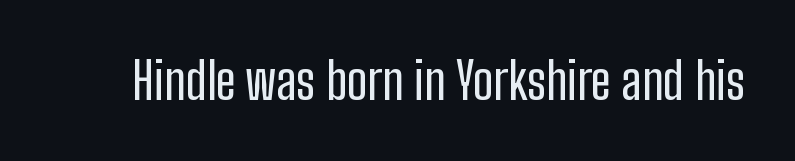
Each letter's strokes conclude bluntly, with no projecting serifs. You can tell it's not italic because the verticals are truly vertical. The type is set solid horizontally, with unmodified tracking. Honestly, there is no underline to notice here at all. The passage shown is typed in a proportional face where columns would drift.
